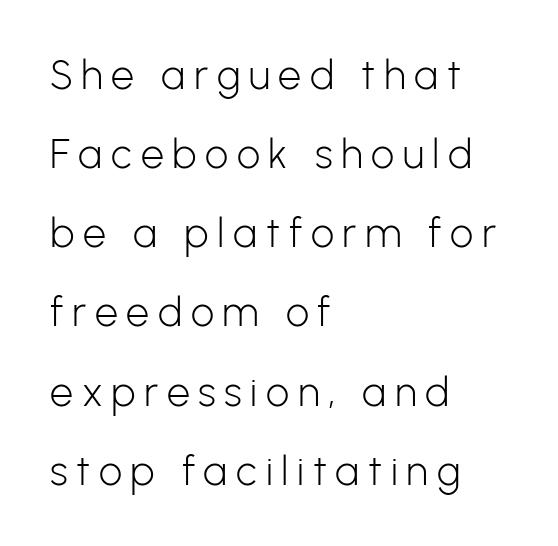
Q: Is the text bold? A: No.
Q: Is the text italic (slanted)? A: No, it is upright.
Q: Is the typeface a serif or a sans-serif typeface? A: Sans-serif.
Q: Is the text underlined? A: No.
Q: How is the paragraph aligned? A: Left-aligned.
Q: Is the spacing between letters normal or unusually wide? A: Unusually wide.
Q: Is the spacing between lines tight, normal or loose? A: Loose.
Q: Width (condensed, normal, or wide)? A: Normal.
Q: Stroke contrast? A: Low.
Q: x-height? A: Medium.
Q: Monospaced? A: No.
